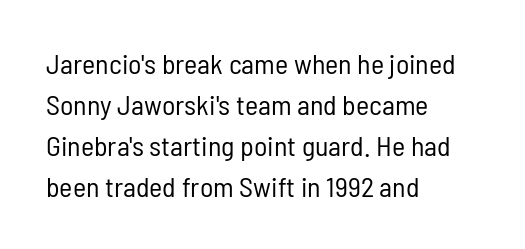
The image shows 28 px regular-weight, condensed sans-serif type, upright; set left-aligned, normal line spacing (1.46x), normal letter spacing, not underlined; low stroke contrast and a medium x-height.
